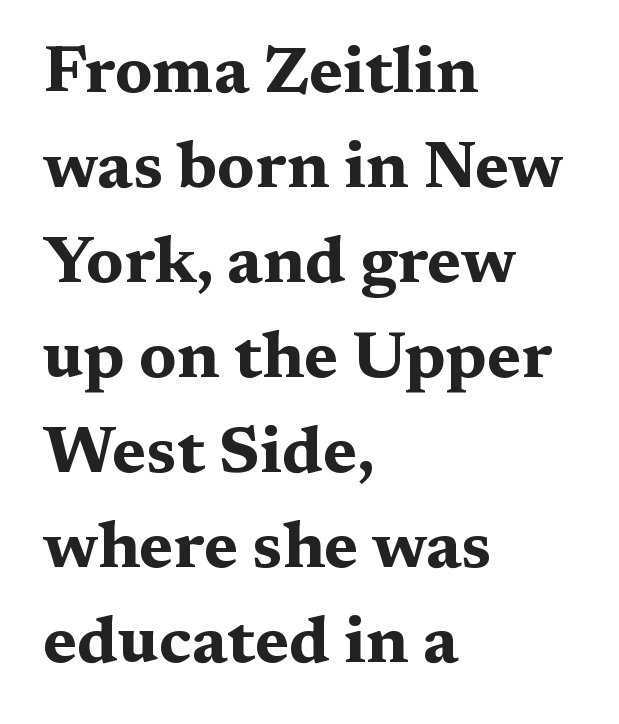
Q: Is the text bold? A: Yes.
Q: Is the text italic (slanted)? A: No, it is upright.
Q: Is the typeface a serif or a sans-serif typeface? A: Serif.
Q: Is the text underlined? A: No.
Q: How is the paragraph aligned? A: Left-aligned.
Q: Is the spacing between letters normal or unusually wide? A: Normal.
Q: Is the spacing between lines tight, normal or loose? A: Normal.
Q: Width (condensed, normal, or wide)? A: Wide.
Q: Stroke contrast? A: Medium.
Q: x-height? A: Medium.
Q: Monospaced? A: No.
